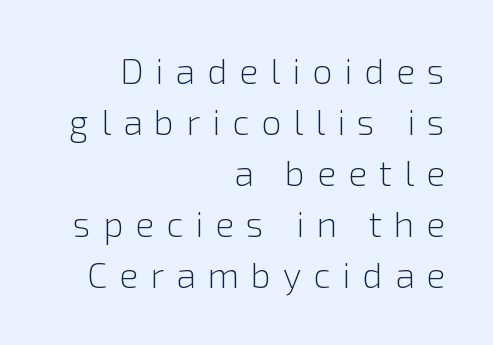
Q: Is the text bold? A: No.
Q: Is the text italic (slanted)? A: No, it is upright.
Q: Is the typeface a serif or a sans-serif typeface? A: Sans-serif.
Q: Is the text underlined? A: No.
Q: How is the paragraph aligned? A: Right-aligned.
Q: Is the spacing between letters normal or unusually wide? A: Unusually wide.
Q: Is the spacing between lines tight, normal or loose? A: Normal.
Q: Width (condensed, normal, or wide)? A: Normal.
Q: x-height? A: Medium.
Q: Monospaced? A: No.
